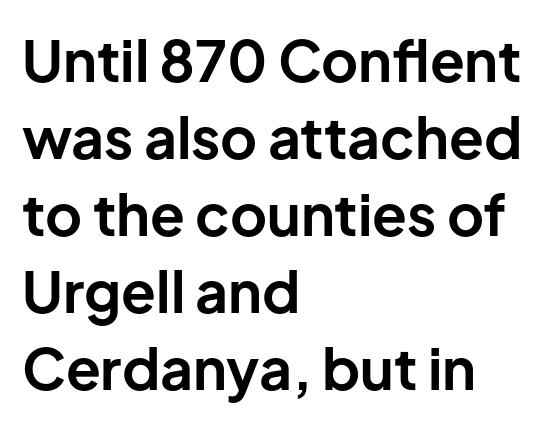
The image shows 57 px bold sans-serif type, upright; set left-aligned, normal line spacing (1.35x), normal letter spacing, not underlined; low stroke contrast and a medium x-height.
